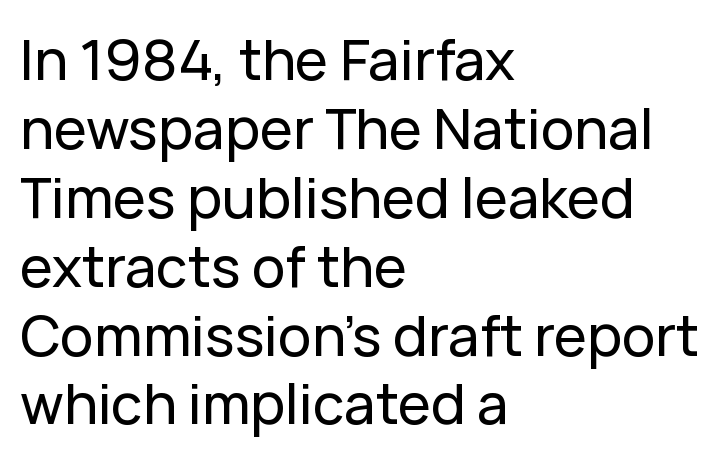
Q: Is the text italic (slanted)? A: No, it is upright.
Q: Is the typeface a serif or a sans-serif typeface? A: Sans-serif.
Q: Is the text underlined? A: No.
Q: How is the paragraph aligned? A: Left-aligned.
Q: Is the spacing between letters normal or unusually wide? A: Normal.
Q: Width (condensed, normal, or wide)? A: Normal.
Q: Stroke contrast? A: Low.
Q: x-height? A: Medium.
Q: Monospaced? A: No.
